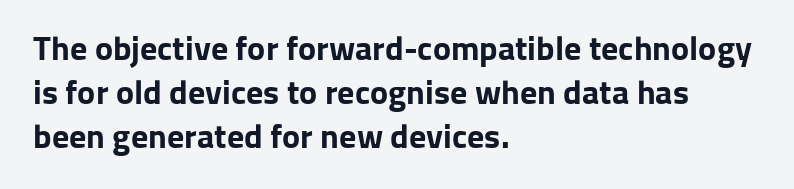
Q: Is the text bold? A: Yes.
Q: Is the text italic (slanted)? A: No, it is upright.
Q: Is the typeface a serif or a sans-serif typeface? A: Sans-serif.
Q: Is the text underlined? A: No.
Q: How is the paragraph aligned? A: Left-aligned.
Q: Is the spacing between letters normal or unusually wide? A: Normal.
Q: Is the spacing between lines tight, normal or loose? A: Normal.
Q: Width (condensed, normal, or wide)? A: Normal.
Q: Stroke contrast? A: Low.
Q: x-height? A: Medium.
Q: Monospaced? A: No.
